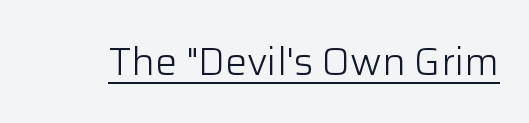
The image shows 39 px light sans-serif type, upright; set normal letter spacing, underlined; low stroke contrast and a medium x-height.
